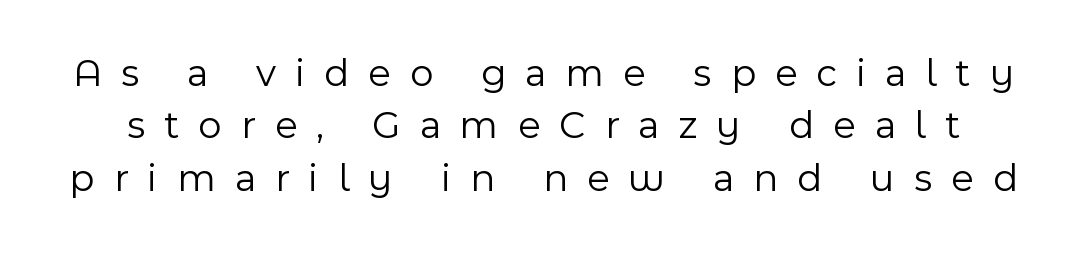
{"serif": "no", "italic": "no", "bold": "no", "weight": "light", "width": "normal", "x_height": "medium", "monospaced": "no", "underline": "no", "line_spacing": "normal", "line_spacing_ratio": 1.31, "letter_spacing": "wide", "letter_spacing_em": 0.48, "glyph_px": 40}
